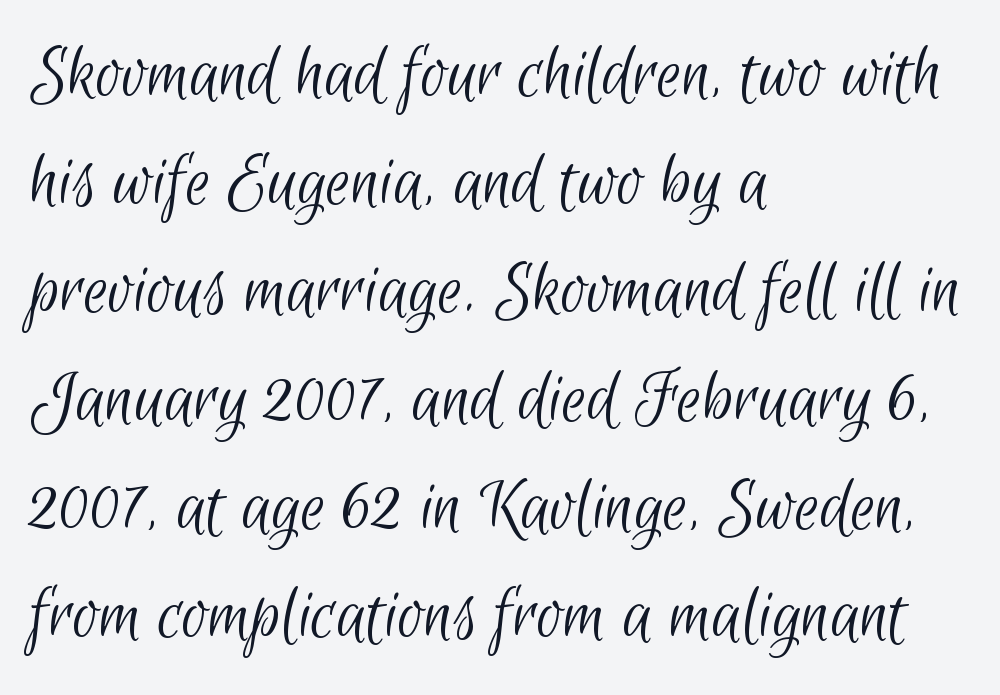
The passage shown stacks its lines at a standard gap. The passage shown is not underscored anywhere. What stands out about the letter spacing? Nothing — it is the standard amount. The passage shown is typeset with a sans-serif family. No heavy texture on the line: the type isn't bold. The rendering anchors every line to the left-hand side.
